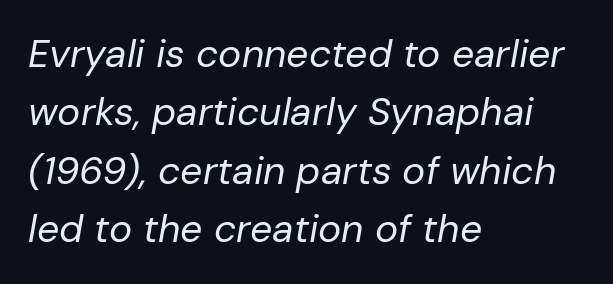
{"italic": "yes", "lean": "right", "slant_degrees": 10, "bold": "no", "weight": "regular", "width": "normal", "stroke_contrast": "low", "x_height": "medium", "monospaced": "no", "underline": "no", "align": "left", "line_spacing": "normal", "line_spacing_ratio": 1.5, "letter_spacing": "normal", "letter_spacing_em": 0.0, "glyph_px": 39}
